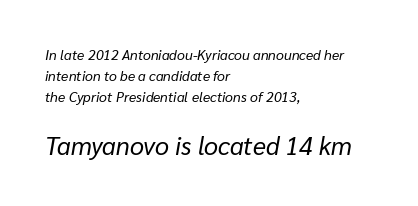
The image shows 25 px text type, italic (leaning right); set left-aligned, normal line spacing (1.5x), normal letter spacing, not underlined; the second (bottom) block is 1.79x larger.
